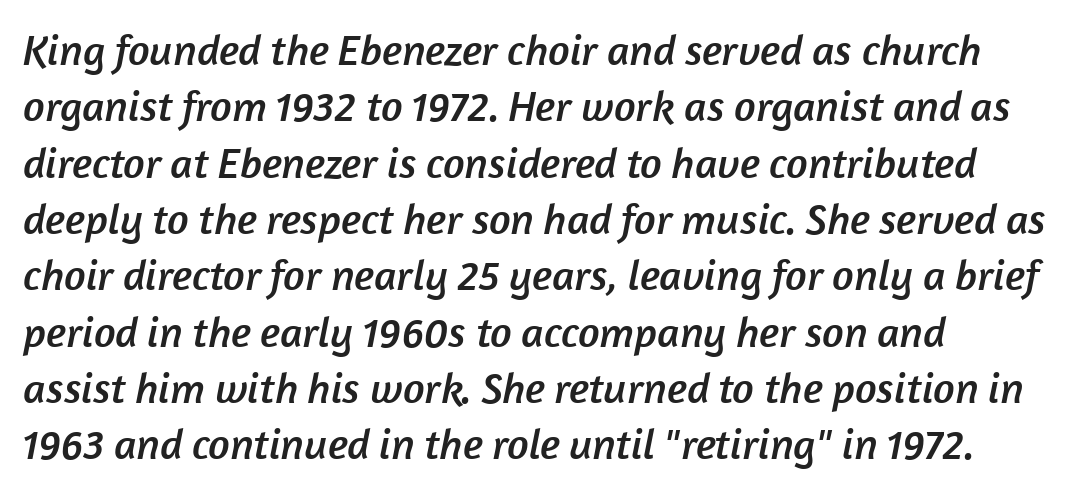
{"serif": "no", "width": "normal", "stroke_contrast": "low", "x_height": "medium", "monospaced": "no", "underline": "no", "align": "left", "line_spacing": "normal", "line_spacing_ratio": 1.31, "letter_spacing": "normal", "letter_spacing_em": 0.0, "glyph_px": 43}
